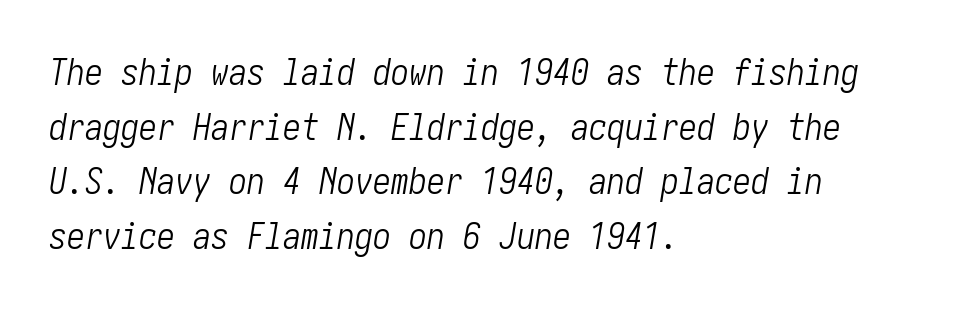
The image shows 36 px light, condensed type, italic (leaning right); set left-aligned, normal line spacing (1.52x), normal letter spacing, not underlined; low stroke contrast and a medium x-height.
